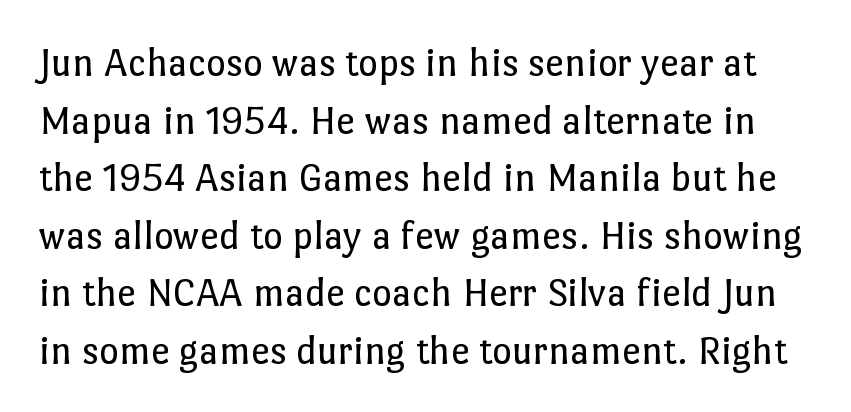
{"italic": "no", "bold": "no", "weight": "regular", "width": "normal", "stroke_contrast": "low", "x_height": "medium", "monospaced": "no", "underline": "no", "line_spacing": "normal", "line_spacing_ratio": 1.37, "letter_spacing": "normal", "letter_spacing_em": 0.0, "glyph_px": 42}
